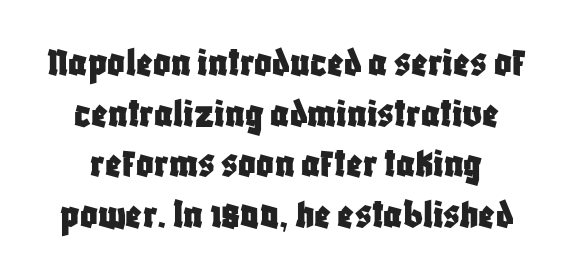
The image shows 43 px condensed sans-serif type, upright; set centered, line spacing 1.18x, normal letter spacing, not underlined; low stroke contrast and a large x-height.
